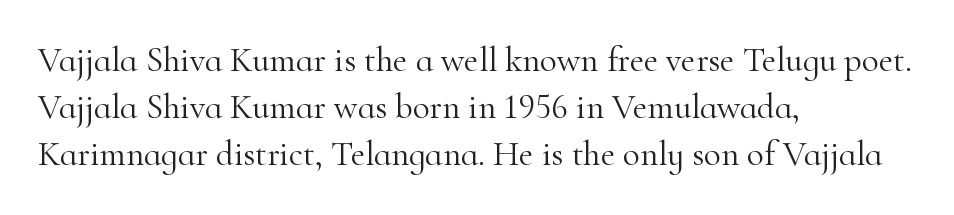
Q: Is the text bold? A: No.
Q: Is the text italic (slanted)? A: No, it is upright.
Q: Is the typeface a serif or a sans-serif typeface? A: Serif.
Q: Is the text underlined? A: No.
Q: How is the paragraph aligned? A: Left-aligned.
Q: Is the spacing between letters normal or unusually wide? A: Normal.
Q: Is the spacing between lines tight, normal or loose? A: Normal.
Q: Width (condensed, normal, or wide)? A: Normal.
Q: Stroke contrast? A: High.
Q: x-height? A: Small.
Q: Monospaced? A: No.
